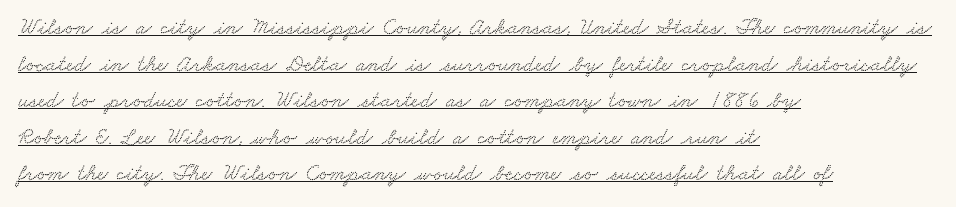
{"underline": "yes", "align": "left", "line_spacing": "normal", "line_spacing_ratio": 1.59, "letter_spacing": "normal", "letter_spacing_em": 0.0, "glyph_px": 23}
